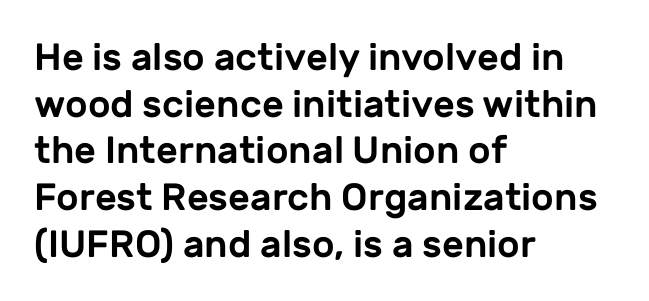
The image shows 38 px sans-serif type, upright; set left-aligned, line spacing 1.23x, normal letter spacing, not underlined; low stroke contrast and a medium x-height.
